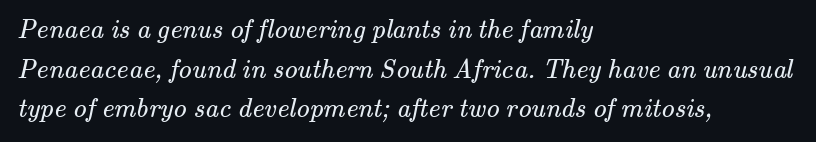
Q: Is the text bold? A: No.
Q: Is the text underlined? A: No.
Q: How is the paragraph aligned? A: Left-aligned.
Q: Is the spacing between letters normal or unusually wide? A: Normal.
Q: Is the spacing between lines tight, normal or loose? A: Normal.
